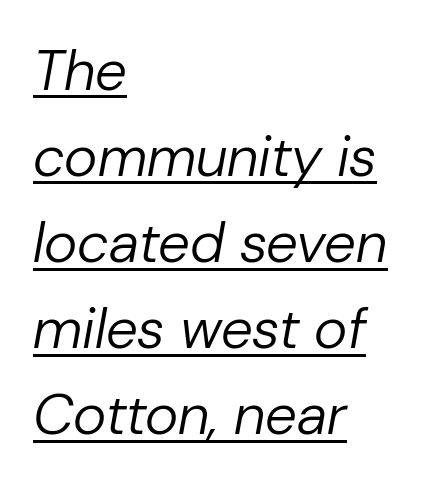
The axis of the letterforms is tilted away from vertical. The letters sit at their default tracking, neither squeezed nor spread. All the whitespace from short lines collects on the right. Each line of the rendering has a horizontal stroke beneath the glyphs. You could not count columns in this text — the font is proportionally spaced. This block has exactly the height ordinary leading produces.
